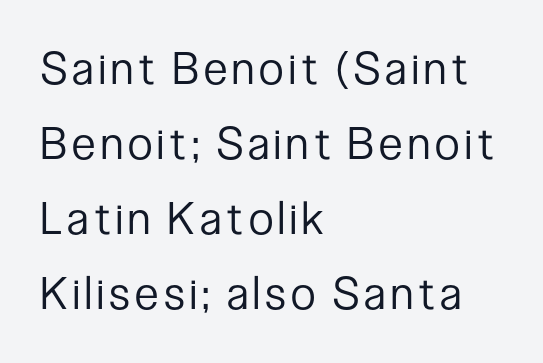
Just letters on the line, the space beneath them empty. Notice how descenders clear the ascenders below comfortably — that's standard leading. No heavy texture on the line: the type isn't bold. Left-aligned paragraph, ragged on the right. Spacing verdict: proportional, widths tailored to each character.
